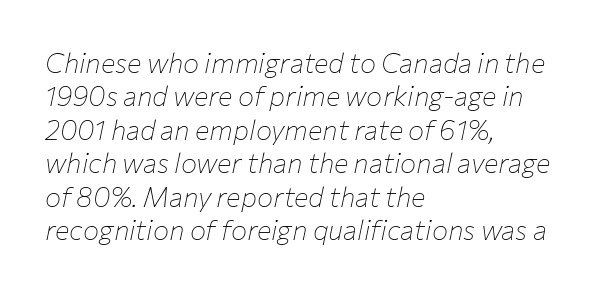
Descenders are the only things crossing below the line. Horizontally, the lines are justified to the leading edge only. The typesetting does not lean heavy: it is not bold. The font's italic variant was chosen for this text. Is the letter spacing exaggerated? No — it looks like the ordinary default.
